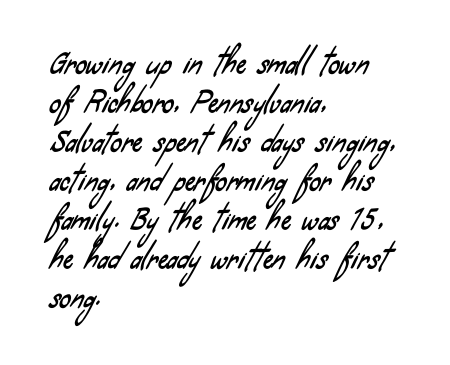
Q: Is the typeface a serif or a sans-serif typeface? A: Sans-serif.
Q: Is the text underlined? A: No.
Q: How is the paragraph aligned? A: Left-aligned.
Q: Is the spacing between letters normal or unusually wide? A: Normal.
Q: Is the spacing between lines tight, normal or loose? A: Normal.
Q: Width (condensed, normal, or wide)? A: Condensed.
Q: Stroke contrast? A: Low.
Q: x-height? A: Small.
Q: Monospaced? A: No.
